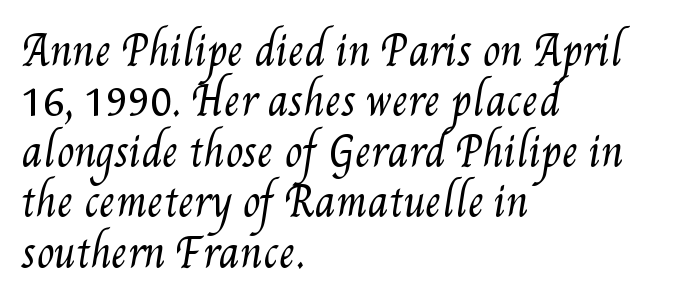
{"bold": "no", "weight": "regular", "width": "condensed", "stroke_contrast": "medium", "x_height": "small", "monospaced": "no", "underline": "no", "align": "left", "line_spacing": "normal", "line_spacing_ratio": 1.26, "letter_spacing": "normal", "letter_spacing_em": 0.0, "glyph_px": 40}
